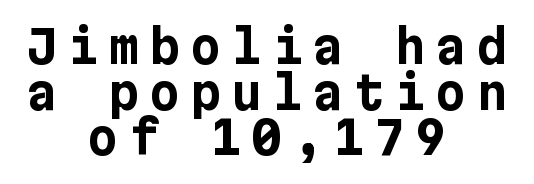
{"serif": "no", "italic": "no", "bold": "yes", "weight": "bold", "width": "normal", "stroke_contrast": "low", "x_height": "medium", "underline": "no", "align": "center", "line_spacing": "tight", "line_spacing_ratio": 0.99, "letter_spacing": "wide", "letter_spacing_em": 0.24, "glyph_px": 46}
